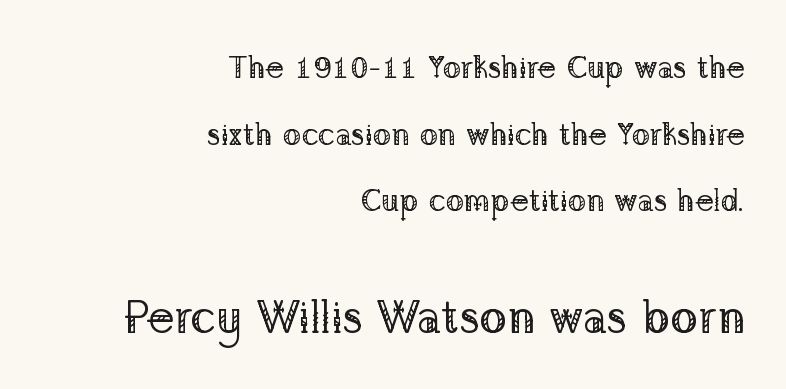
The image shows 46 px regular-weight serif type, upright; set right-aligned, loose line spacing (2.15x), normal letter spacing, not underlined; the second (bottom) block is 1.48x larger; low stroke contrast and a medium x-height.
